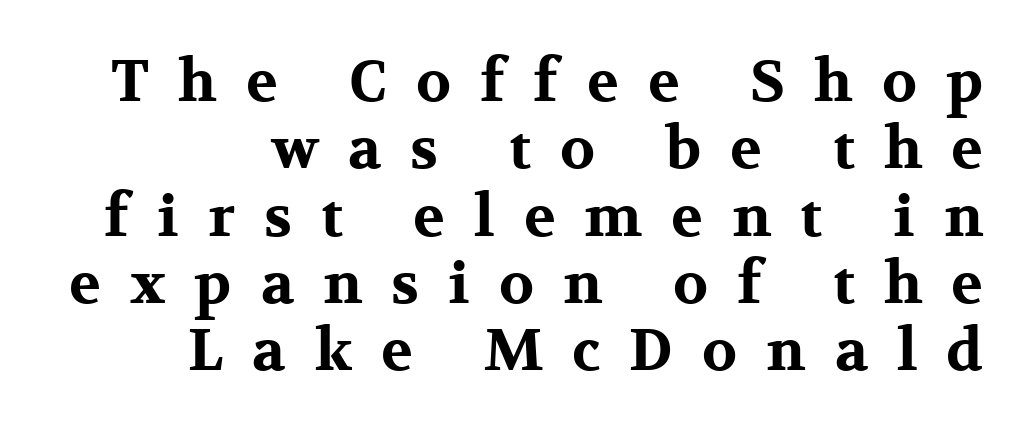
The image shows 58 px bold, wide serif type, upright; set right-aligned, line spacing 1.16x, unusually wide letter spacing (+0.5 em), not underlined; medium stroke contrast and a medium x-height.
